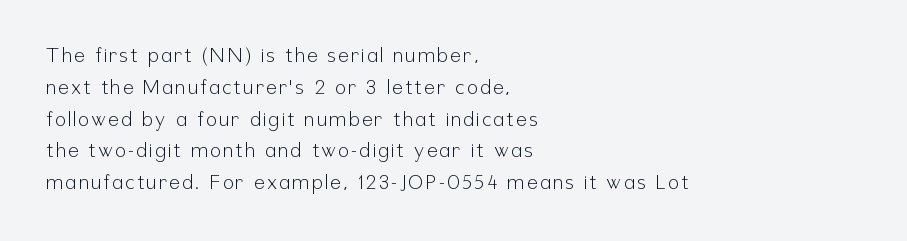
The lines are quadded left. The font's upright variant was chosen for this text. Each new line begins a customary step beneath the previous one. Type without underlining. Each stroke keeps to a modest, everyday thickness or less.
